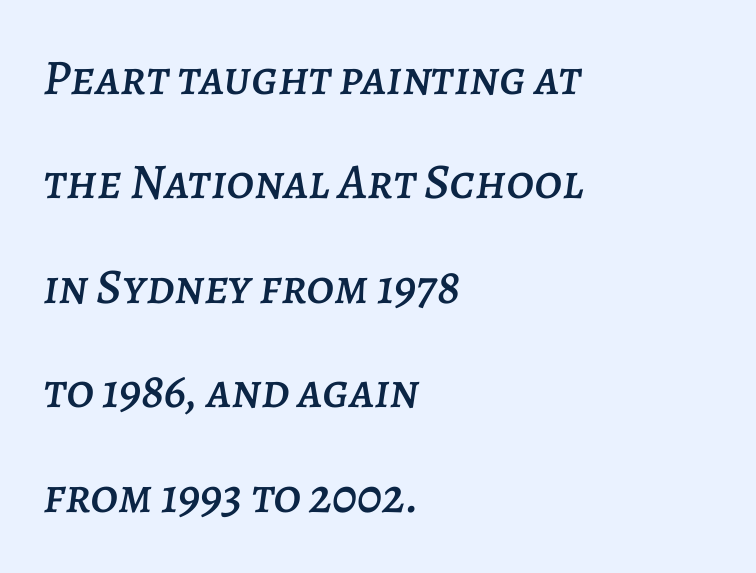
The image shows 50 px text type, italic (leaning right); set left-aligned, loose line spacing (2.09x), normal letter spacing, not underlined; low stroke contrast and a large x-height.
